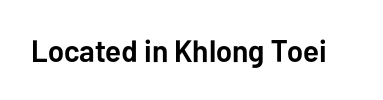
{"serif": "no", "italic": "no", "bold": "yes", "weight": "semibold", "width": "normal", "stroke_contrast": "low", "x_height": "medium", "monospaced": "no", "underline": "no", "letter_spacing": "normal", "letter_spacing_em": 0.0, "glyph_px": 31}
